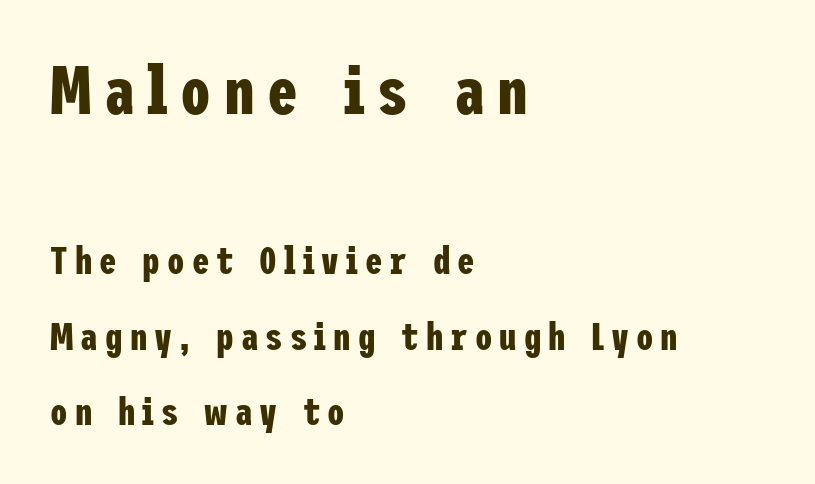
Q: Is the text bold? A: Yes.
Q: Is the text italic (slanted)? A: No, it is upright.
Q: Is the typeface a serif or a sans-serif typeface? A: Sans-serif.
Q: Is the text underlined? A: No.
Q: How is the paragraph aligned? A: Left-aligned.
Q: Is the spacing between lines tight, normal or loose? A: Loose.
Q: Which block of text is set in a larger size, the first (top) or the second (bottom)? A: The first (top) one.
Q: Width (condensed, normal, or wide)? A: Condensed.
Q: Stroke contrast? A: Low.
Q: x-height? A: Medium.
